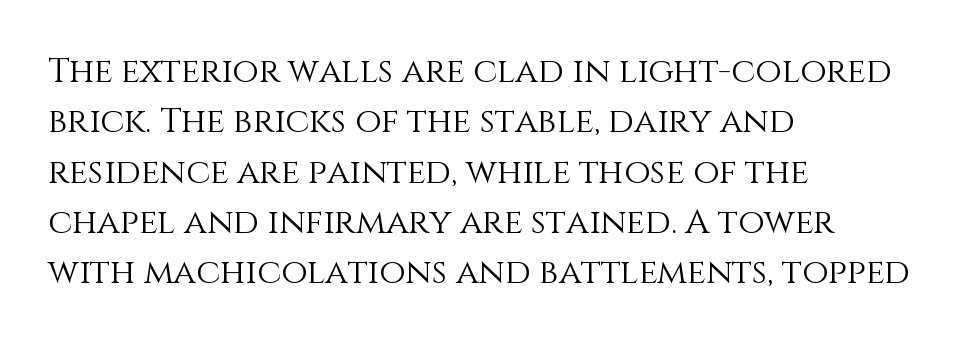
{"italic": "no", "bold": "no", "weight": "light", "width": "normal", "stroke_contrast": "medium", "x_height": "large", "monospaced": "no", "underline": "no", "align": "left", "line_spacing": "normal", "line_spacing_ratio": 1.48, "letter_spacing": "normal", "letter_spacing_em": 0.0, "glyph_px": 34}
